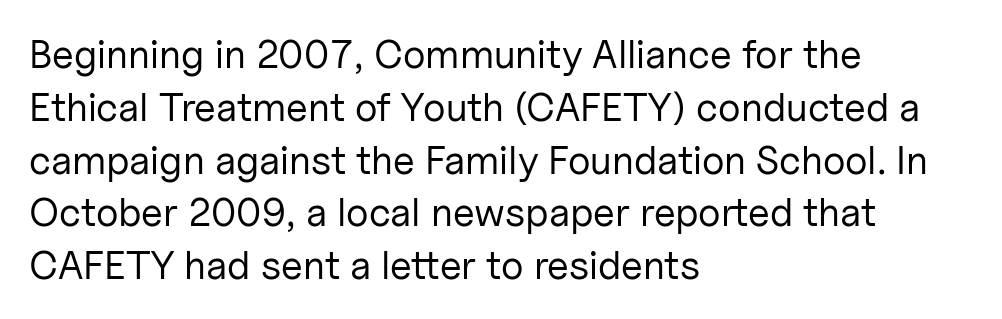
{"serif": "no", "italic": "no", "bold": "no", "weight": "regular", "width": "normal", "stroke_contrast": "low", "x_height": "medium", "monospaced": "no", "underline": "no", "align": "left", "line_spacing": "normal", "line_spacing_ratio": 1.32, "letter_spacing": "normal", "letter_spacing_em": 0.0, "glyph_px": 40}
